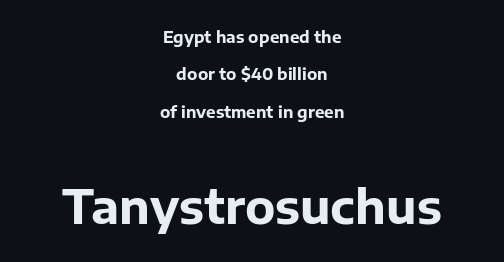
{"serif": "no", "italic": "no", "bold": "yes", "weight": "bold", "width": "normal", "stroke_contrast": "low", "x_height": "medium", "monospaced": "no", "underline": "no", "align": "center", "line_spacing": "loose", "line_spacing_ratio": 2.33, "letter_spacing": "normal", "letter_spacing_em": 0.0, "larger_block": "second", "size_ratio": 2.94, "glyph_px": 47}
